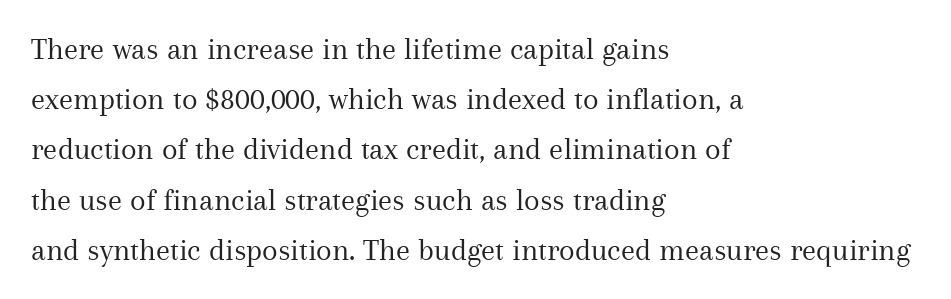
Q: Is the text bold? A: No.
Q: Is the text italic (slanted)? A: No, it is upright.
Q: Is the typeface a serif or a sans-serif typeface? A: Serif.
Q: Is the text underlined? A: No.
Q: How is the paragraph aligned? A: Left-aligned.
Q: Is the spacing between letters normal or unusually wide? A: Normal.
Q: Is the spacing between lines tight, normal or loose? A: Normal.
Q: Width (condensed, normal, or wide)? A: Normal.
Q: Stroke contrast? A: Medium.
Q: x-height? A: Medium.
Q: Monospaced? A: No.
